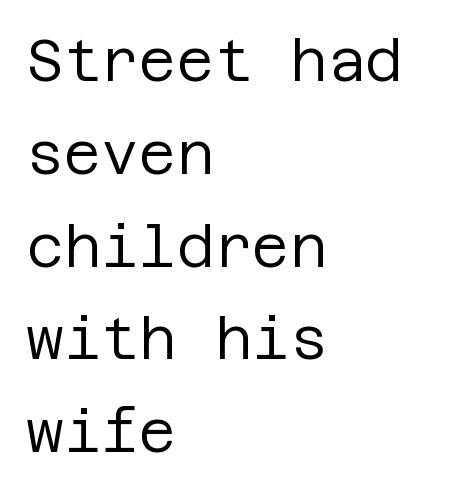
{"serif": "no", "italic": "no", "bold": "no", "weight": "regular", "width": "normal", "stroke_contrast": "low", "x_height": "large", "underline": "no", "align": "left", "line_spacing": "normal", "line_spacing_ratio": 1.6, "letter_spacing": "normal", "letter_spacing_em": 0.0, "glyph_px": 58}
